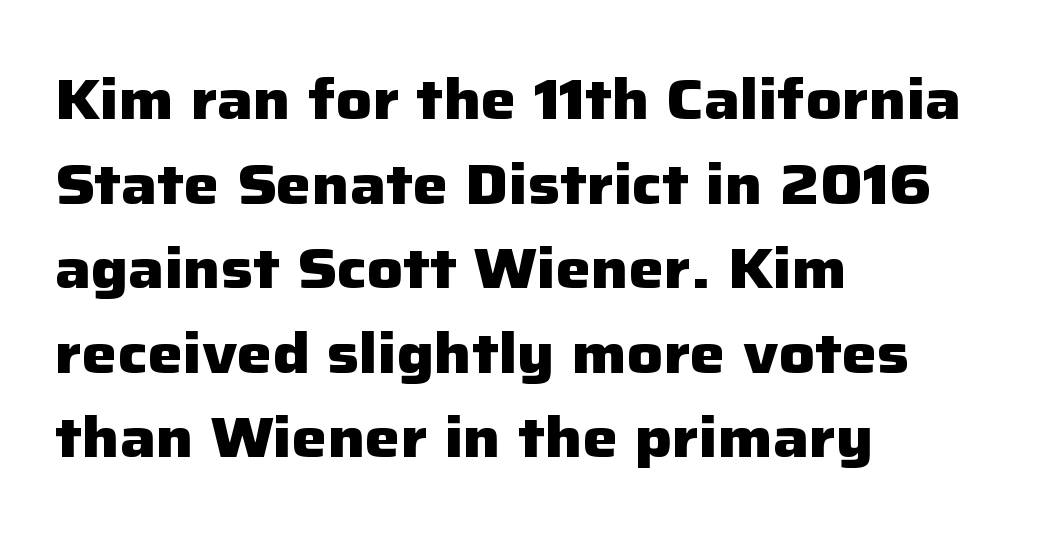
{"serif": "no", "italic": "no", "bold": "yes", "weight": "heavy", "width": "normal", "stroke_contrast": "low", "x_height": "medium", "monospaced": "no", "underline": "no", "align": "left", "line_spacing": "normal", "line_spacing_ratio": 1.51, "letter_spacing": "normal", "letter_spacing_em": 0.0, "glyph_px": 56}
